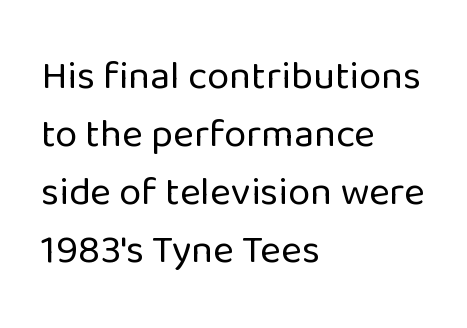
{"serif": "no", "italic": "no", "bold": "no", "weight": "regular", "width": "normal", "stroke_contrast": "low", "x_height": "medium", "monospaced": "no", "underline": "no", "align": "left", "line_spacing": "normal", "line_spacing_ratio": 1.45, "letter_spacing": "normal", "letter_spacing_em": 0.0, "glyph_px": 40}
